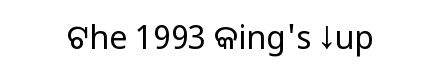
Q: Is the text bold? A: No.
Q: Is the text italic (slanted)? A: No, it is upright.
Q: Is the typeface a serif or a sans-serif typeface? A: Sans-serif.
Q: Is the text underlined? A: No.
Q: Is the spacing between letters normal or unusually wide? A: Normal.
Q: Width (condensed, normal, or wide)? A: Condensed.
Q: Stroke contrast? A: Low.
Q: x-height? A: Large.
Q: Monospaced? A: No.
